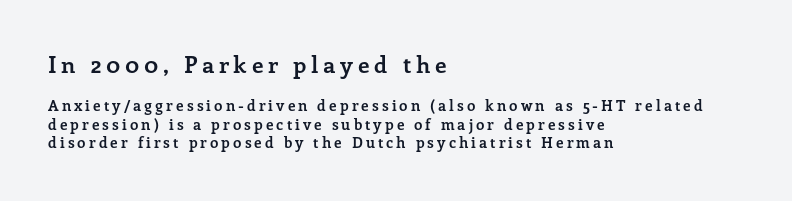
{"italic": "no", "bold": "yes", "underline": "no", "align": "left", "line_spacing_ratio": 1.22, "letter_spacing": "wide", "letter_spacing_em": 0.2, "larger_block": "first", "size_ratio": 1.53, "glyph_px": 23}
